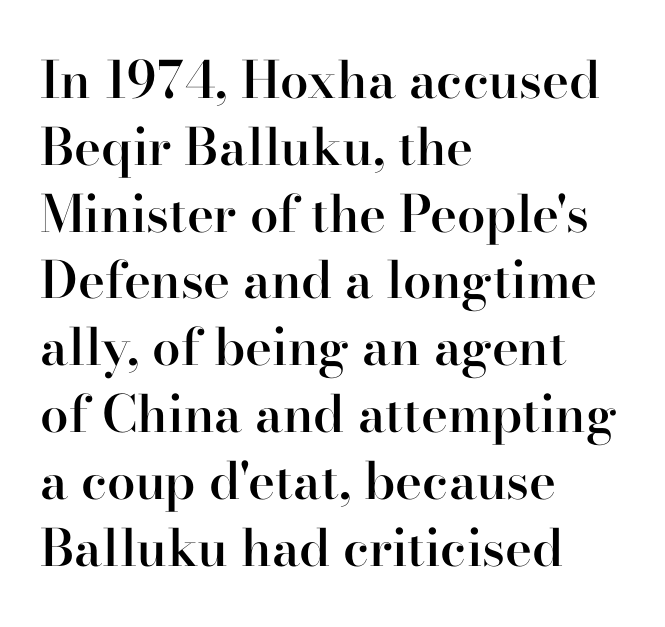
The image shows 51 px semibold serif type, upright; set left-aligned, normal line spacing (1.31x), normal letter spacing, not underlined; high stroke contrast and a small x-height.
